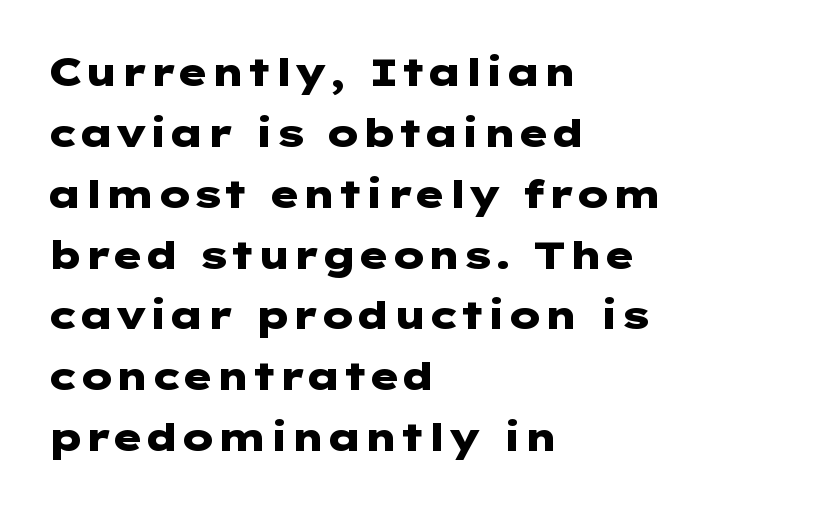
{"serif": "no", "italic": "no", "bold": "yes", "weight": "heavy", "width": "wide", "stroke_contrast": "low", "x_height": "medium", "underline": "no", "align": "left", "line_spacing": "normal", "line_spacing_ratio": 1.56, "letter_spacing": "normal", "letter_spacing_em": 0.0, "glyph_px": 39}
